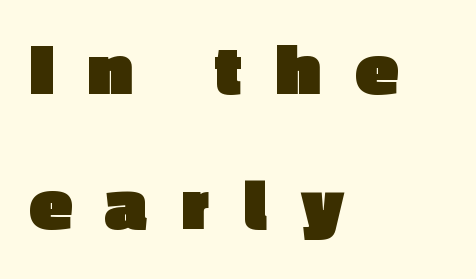
The image shows 77 px heavy sans-serif type, upright; set left-aligned, line spacing 1.75x, unusually wide letter spacing (+0.45 em), not underlined; a medium x-height.
